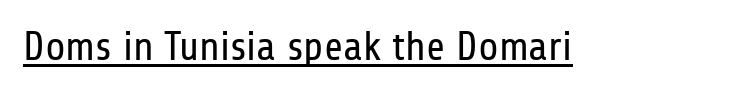
{"serif": "no", "italic": "no", "bold": "no", "weight": "regular", "width": "condensed", "stroke_contrast": "low", "x_height": "medium", "monospaced": "no", "underline": "yes", "letter_spacing": "normal", "letter_spacing_em": 0.0, "glyph_px": 41}
